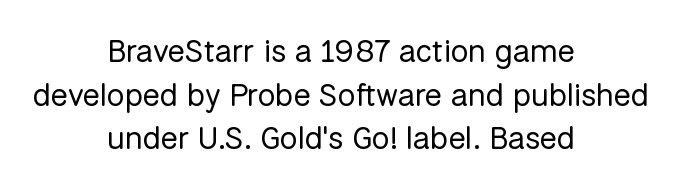
The image shows 32 px regular-weight sans-serif type, upright; set centered, normal line spacing (1.36x), normal letter spacing, not underlined; low stroke contrast and a medium x-height.
